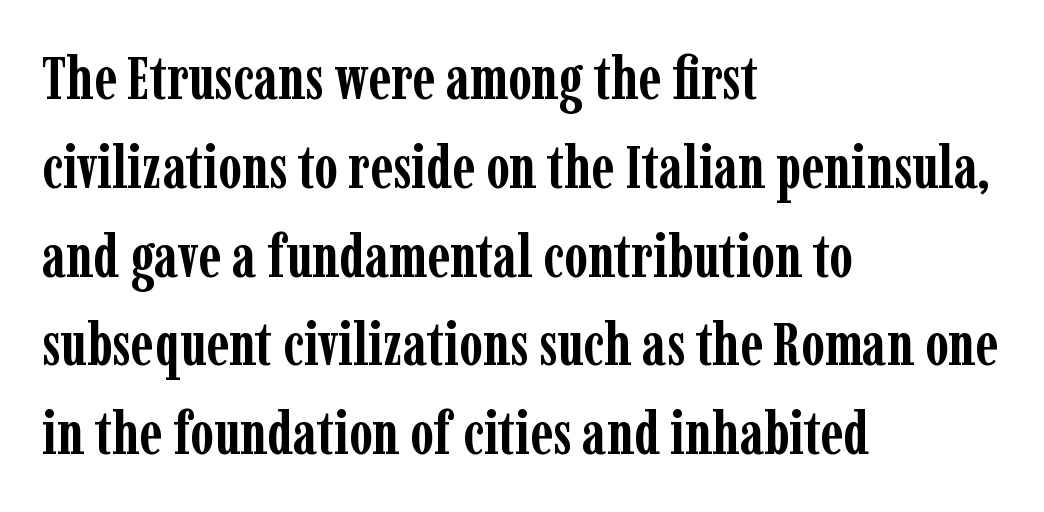
The image shows 60 px semibold, condensed serif type, upright; set left-aligned, normal line spacing (1.48x), normal letter spacing, not underlined; low stroke contrast and a medium x-height.
